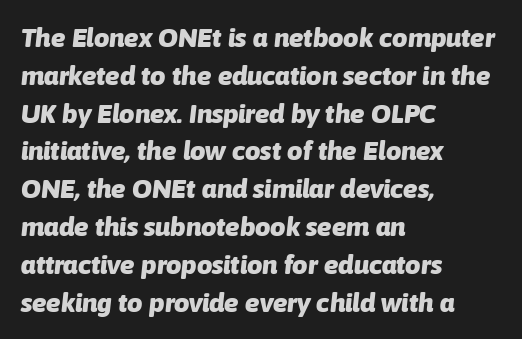
Left-aligned paragraph, ragged on the right. Slanted lettering throughout. The sample has been set heavy, in full bold. Honestly, there is no underline to notice here at all.
